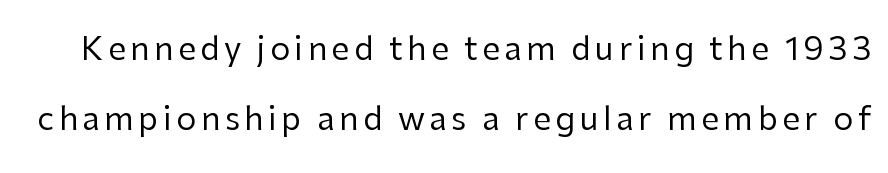
{"serif": "no", "italic": "no", "bold": "no", "weight": "regular", "width": "normal", "stroke_contrast": "low", "x_height": "medium", "monospaced": "no", "underline": "no", "line_spacing": "loose", "line_spacing_ratio": 2.19, "glyph_px": 32}
